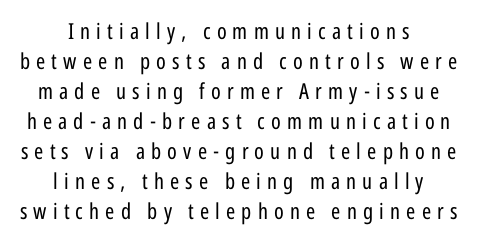
{"italic": "no", "bold": "no", "underline": "no", "align": "center", "line_spacing": "normal", "line_spacing_ratio": 1.36, "letter_spacing": "wide", "letter_spacing_em": 0.28, "glyph_px": 22}
